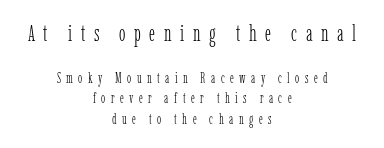
Between one letter and the next there's a generous, obvious gap. This block has exactly the height ordinary leading produces. Plain, unruled lines of type. One-word summary of the alignment: center.
